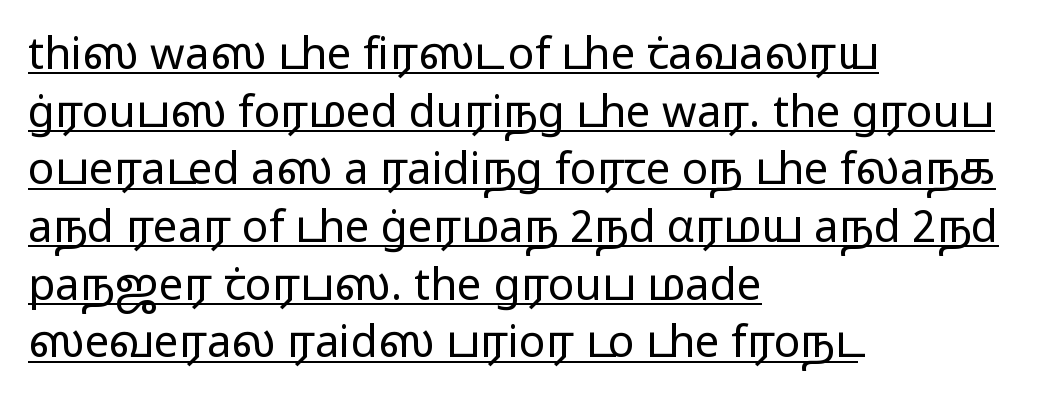
{"serif": "no", "italic": "no", "bold": "no", "weight": "regular", "width": "wide", "stroke_contrast": "low", "x_height": "medium", "monospaced": "no", "underline": "yes", "align": "left", "line_spacing": "normal", "line_spacing_ratio": 1.31, "letter_spacing": "normal", "letter_spacing_em": 0.0, "glyph_px": 44}
